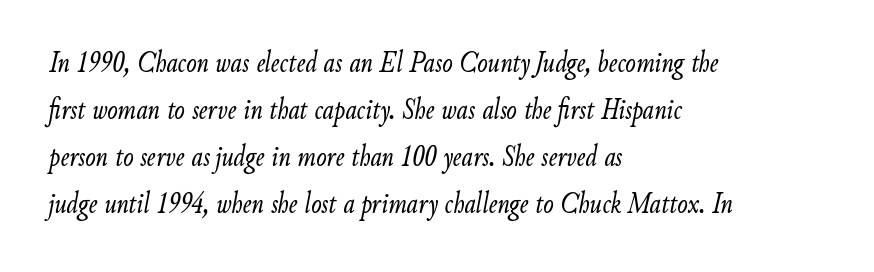
{"italic": "yes", "lean": "right", "slant_degrees": 9, "bold": "no", "weight": "light", "width": "condensed", "stroke_contrast": "low", "x_height": "small", "monospaced": "no", "underline": "no", "align": "left", "line_spacing": "normal", "line_spacing_ratio": 1.52, "letter_spacing": "normal", "letter_spacing_em": 0.0, "glyph_px": 31}
